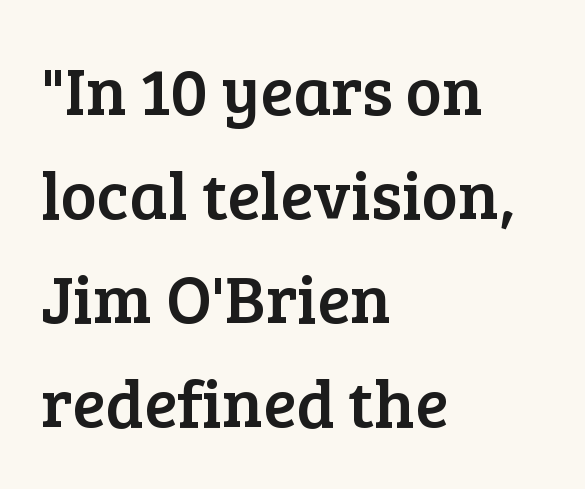
This rendering leaves character spacing at its baseline value. The paragraph shown leans on its left margin. Do the letters lean? They stand straight. The passage shown is typed in a proportional face where columns would drift. Each letter's strokes conclude with small projecting serifs. The lines sit at an ordinary, default distance from one another.
